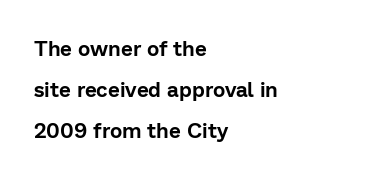
Q: Is the text italic (slanted)? A: No, it is upright.
Q: Is the text underlined? A: No.
Q: How is the paragraph aligned? A: Left-aligned.
Q: Is the spacing between letters normal or unusually wide? A: Normal.
Q: Is the spacing between lines tight, normal or loose? A: Loose.
